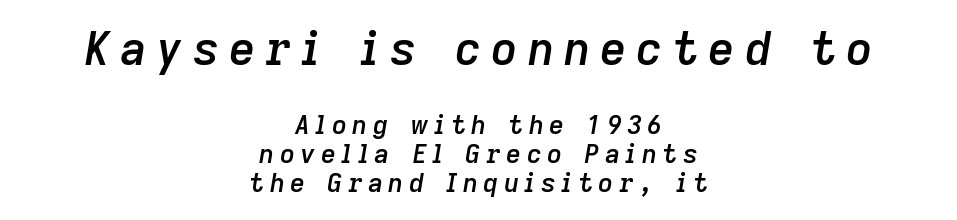
Q: Is the text bold? A: Semi-bold.
Q: Is the text italic (slanted)? A: Yes, it leans right by about 9 degrees.
Q: Is the text underlined? A: No.
Q: How is the paragraph aligned? A: Centered.
Q: Is the spacing between letters normal or unusually wide? A: Unusually wide.
Q: Is the spacing between lines tight, normal or loose? A: Tight.
Q: Which block of text is set in a larger size, the first (top) or the second (bottom)? A: The first (top) one.
Q: Width (condensed, normal, or wide)? A: Normal.
Q: Stroke contrast? A: Low.
Q: x-height? A: Medium.
Q: Monospaced? A: No.
